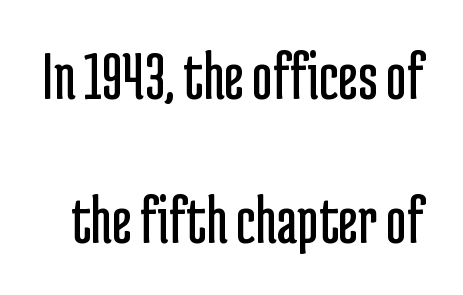
{"serif": "no", "italic": "no", "bold": "no", "weight": "regular", "width": "condensed", "stroke_contrast": "low", "x_height": "medium", "monospaced": "no", "underline": "no", "line_spacing": "loose", "line_spacing_ratio": 2.06, "letter_spacing": "normal", "letter_spacing_em": 0.0, "glyph_px": 70}
